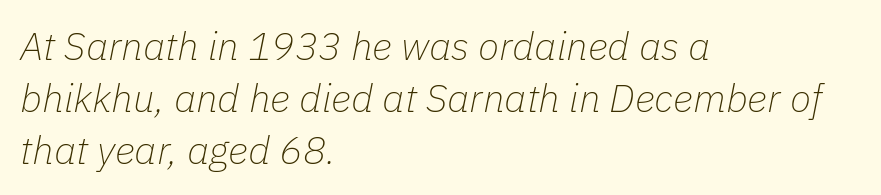
The image shows 39 px thin type, italic (leaning right); set left-aligned, normal line spacing (1.33x), normal letter spacing, not underlined; low stroke contrast and a medium x-height.
